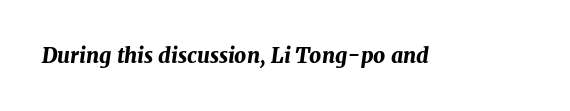
The font's italic variant was chosen for this text. Descender tails drop into unmarked territory. This sample uses plain, unmodified letter spacing. Summary of weight: heavy, a full bold.
